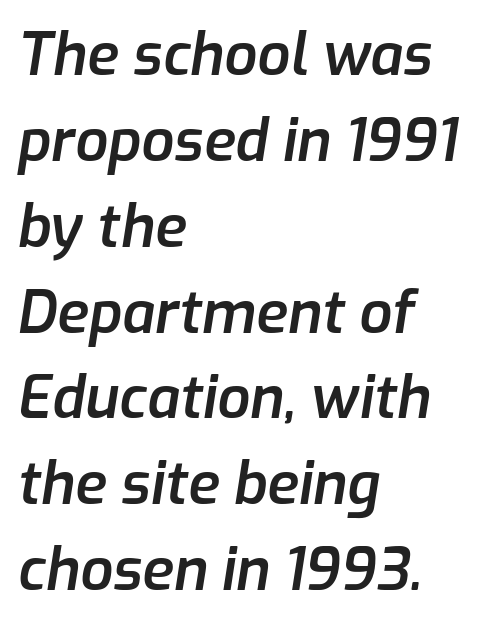
The image shows 58 px semibold type, italic (leaning right); set left-aligned, normal line spacing (1.48x), normal letter spacing, not underlined; low stroke contrast and a medium x-height.
